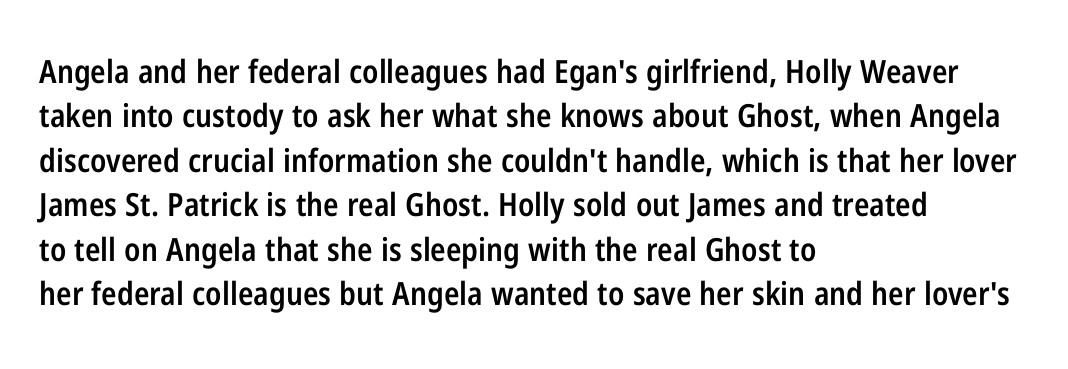
Q: Is the text bold? A: Semi-bold.
Q: Is the text italic (slanted)? A: No, it is upright.
Q: Is the typeface a serif or a sans-serif typeface? A: Sans-serif.
Q: Is the text underlined? A: No.
Q: How is the paragraph aligned? A: Left-aligned.
Q: Is the spacing between letters normal or unusually wide? A: Normal.
Q: Is the spacing between lines tight, normal or loose? A: Normal.
Q: Width (condensed, normal, or wide)? A: Condensed.
Q: Stroke contrast? A: Low.
Q: x-height? A: Medium.
Q: Monospaced? A: No.
